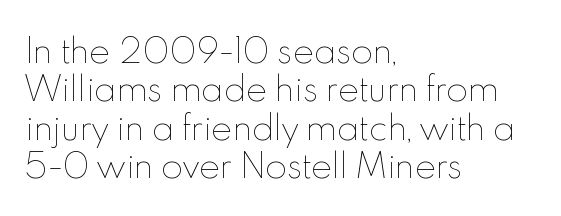
Here the glyphs are tracked normally, forming tight word shapes. Each letter keeps its own natural width here, so spacing adapts to shape. Reading down the block, your eye returns to a fixed left position each line. The weight would be labelled regular, book, light, or lighter still. The lettering holds an erect, upright posture throughout.
